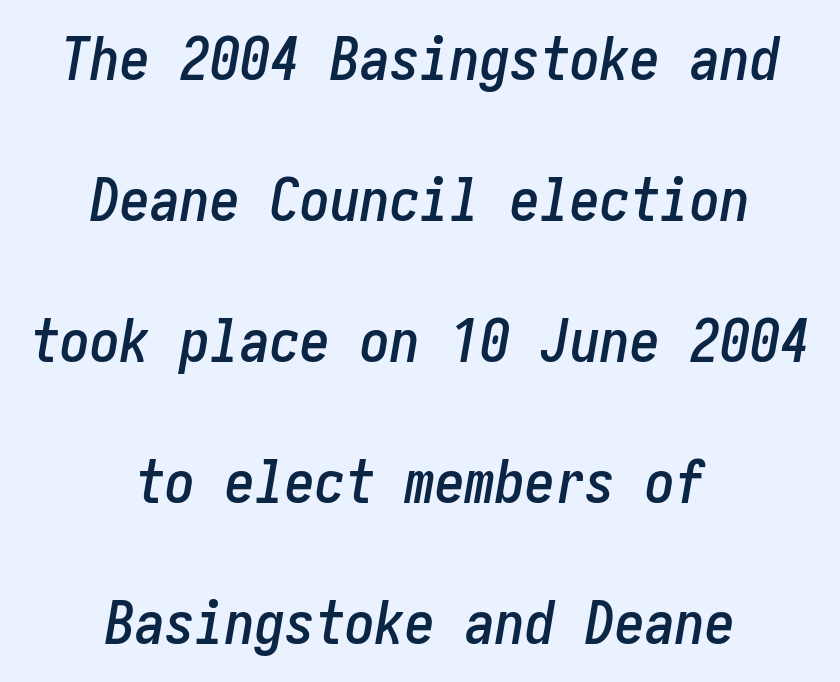
Q: Is the text italic (slanted)? A: Yes, it leans right by about 10 degrees.
Q: Is the text underlined? A: No.
Q: How is the paragraph aligned? A: Centered.
Q: Is the spacing between letters normal or unusually wide? A: Normal.
Q: Is the spacing between lines tight, normal or loose? A: Loose.
Q: Width (condensed, normal, or wide)? A: Condensed.
Q: Stroke contrast? A: Low.
Q: x-height? A: Medium.
